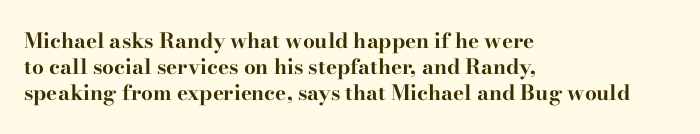
{"italic": "no", "bold": "yes", "underline": "no", "align": "left", "line_spacing_ratio": 1.24, "letter_spacing": "normal", "letter_spacing_em": 0.0, "glyph_px": 21}
